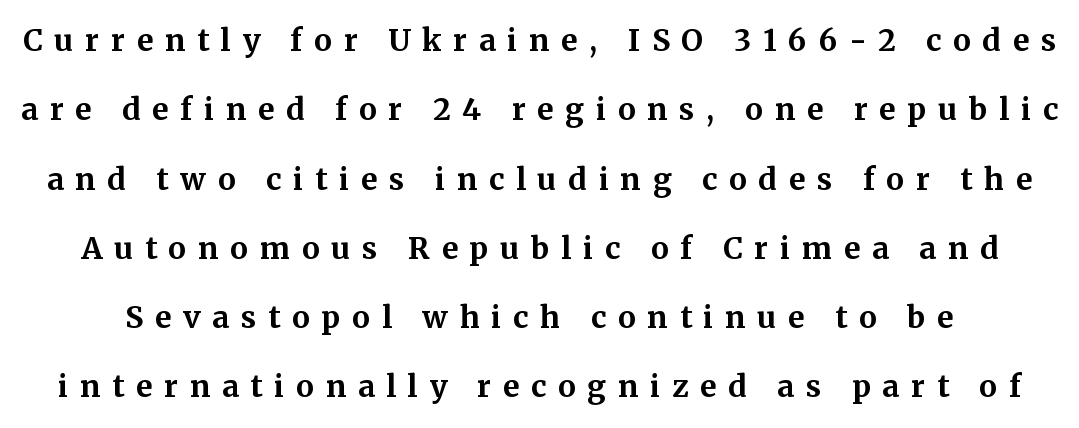
Q: Is the text bold? A: Yes.
Q: Is the text italic (slanted)? A: No, it is upright.
Q: Is the typeface a serif or a sans-serif typeface? A: Serif.
Q: Is the text underlined? A: No.
Q: Is the spacing between letters normal or unusually wide? A: Unusually wide.
Q: Is the spacing between lines tight, normal or loose? A: Loose.
Q: Width (condensed, normal, or wide)? A: Normal.
Q: Stroke contrast? A: Medium.
Q: x-height? A: Medium.
Q: Monospaced? A: No.
